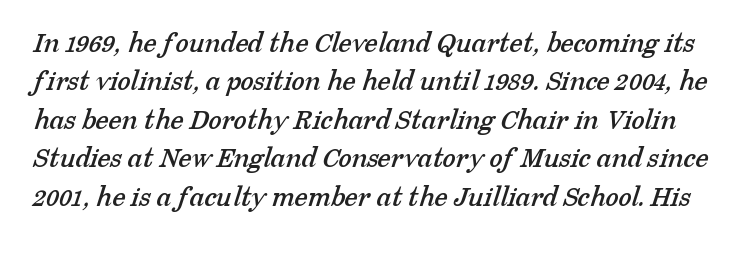
The image shows 30 px serif type; set normal line spacing (1.28x), normal letter spacing, not underlined; low stroke contrast and a medium x-height.
